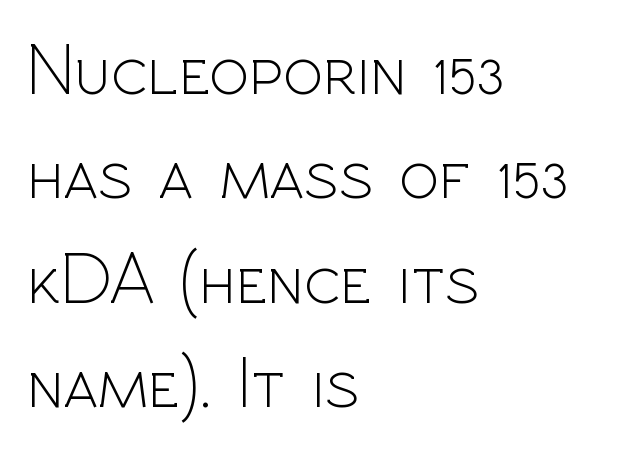
The space directly below the letters is spotless. This is not heavy type; no bold has been used. Grotesque or geometric, the face here clearly has no serifs. The tracking reads as untouched default to a designer's eye. Notice how the stems are strictly vertical — no italics here.
